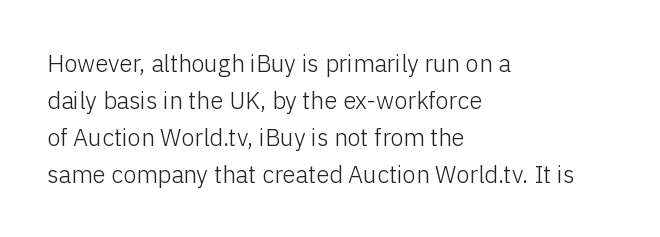
Vertical strokes here are truly vertical. Every row of glyphs begins at an identical x-position on the left. Between one letter and the next there's only the usual sliver of space. Only glyphs here, with clear space below each row.
